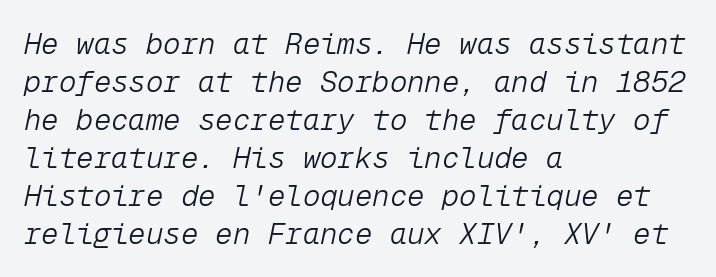
The image shows 29 px light type, italic (leaning right), monospaced; set left-aligned, normal line spacing (1.31x), normal letter spacing, not underlined; low stroke contrast and a medium x-height.
